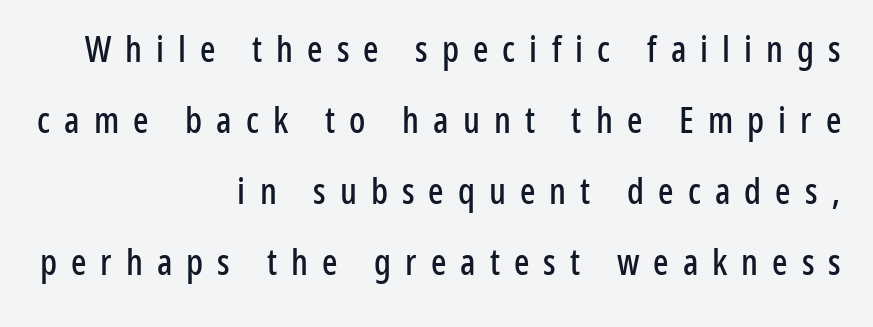
{"serif": "no", "italic": "no", "width": "condensed", "stroke_contrast": "low", "x_height": "medium", "monospaced": "no", "underline": "no", "align": "right", "line_spacing": "loose", "line_spacing_ratio": 1.97, "letter_spacing": "wide", "letter_spacing_em": 0.39, "glyph_px": 36}
